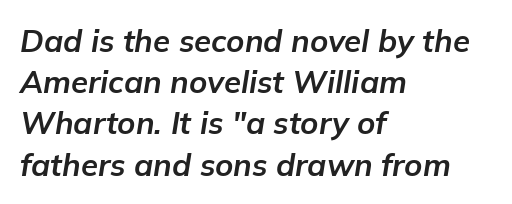
The image shows 31 px bold type, italic (leaning right); set left-aligned, normal line spacing (1.33x), normal letter spacing, not underlined; low stroke contrast and a medium x-height.
